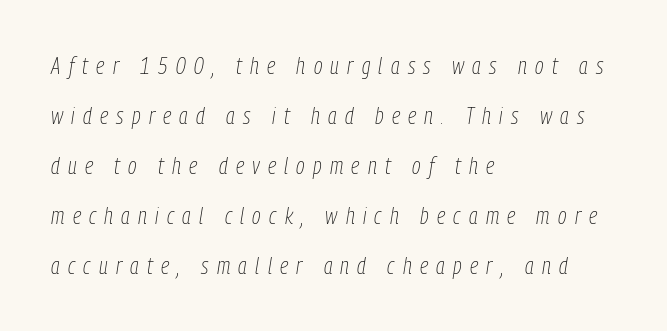
Q: Is the text bold? A: No.
Q: Is the text italic (slanted)? A: Yes, it leans right by about 9 degrees.
Q: Is the text underlined? A: No.
Q: How is the paragraph aligned? A: Left-aligned.
Q: Is the spacing between letters normal or unusually wide? A: Unusually wide.
Q: Is the spacing between lines tight, normal or loose? A: Loose.
